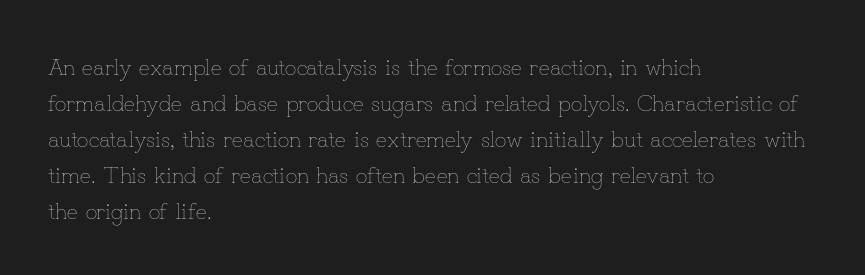
Nothing unusual about the tracking: characters are spaced as the font intends. The typesetter chose a ragged-right arrangement here. Vertical strokes here are truly vertical. In terms of leading, this rendering sits right in the middle.
